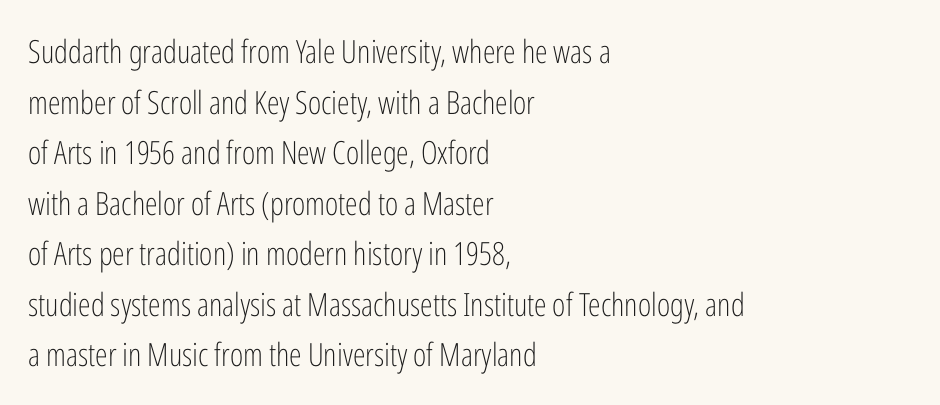
{"serif": "no", "italic": "no", "bold": "no", "weight": "light", "width": "condensed", "stroke_contrast": "low", "x_height": "medium", "monospaced": "no", "underline": "no", "align": "left", "line_spacing": "normal", "line_spacing_ratio": 1.58, "letter_spacing": "normal", "letter_spacing_em": 0.0, "glyph_px": 32}
